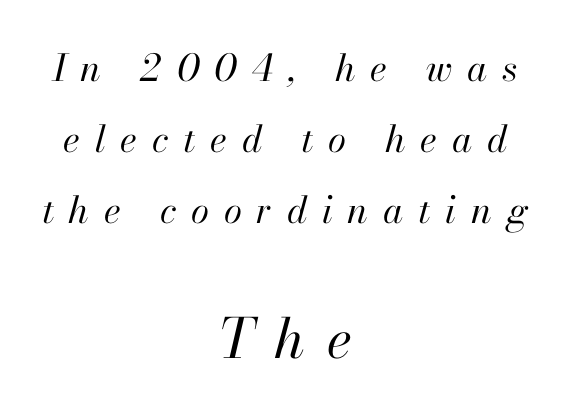
Quick note: italic. Do the characters align in a grid? No, the font is proportional. The area under the type is left untouched. Airy leading.
